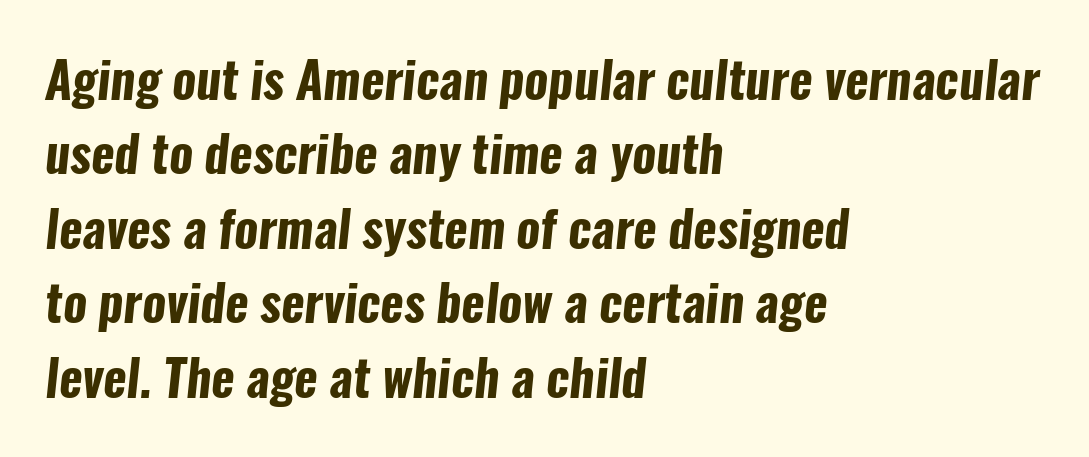
Anything drawn beneath the words? Only blank space. Compared with a centered layout, this one pins lines to the left instead. Normally led — the rows are evenly, conventionally spaced. You could call the tracking neutral — neither tight nor loose. Students, this is bold: see how much ink each stroke carries. The type family on display is of the sans-serif kind.
